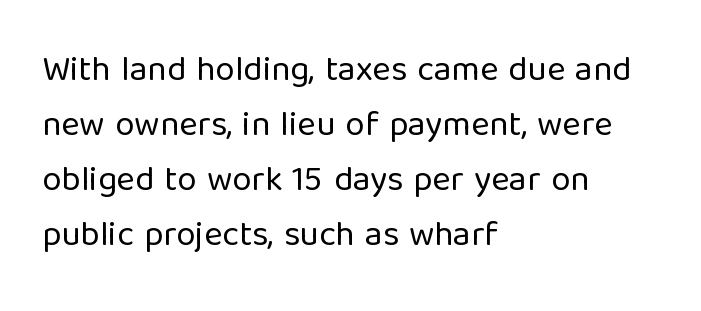
Is this a fixed-width face? No — the glyphs have proportional, varying widths. The ragged edge is on the right, which tells us the setting is flush left. This reads as an unemphasized weight, regular at the heaviest. The typeface chosen for these lines omits serifs.
